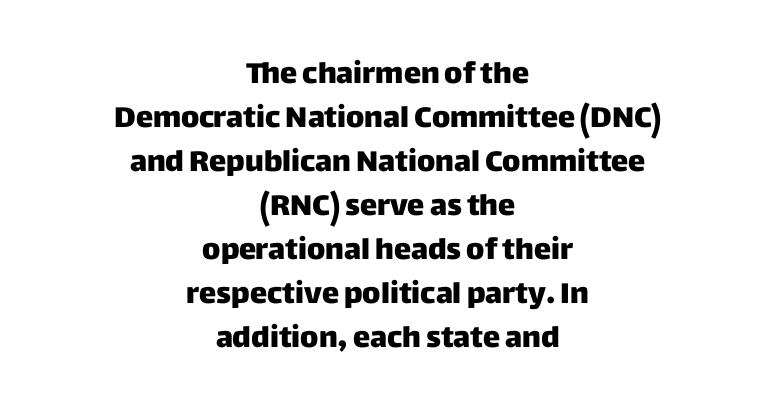
The image shows 29 px sans-serif type, upright; set centered, normal line spacing (1.52x), normal letter spacing, not underlined; low stroke contrast and a large x-height.
